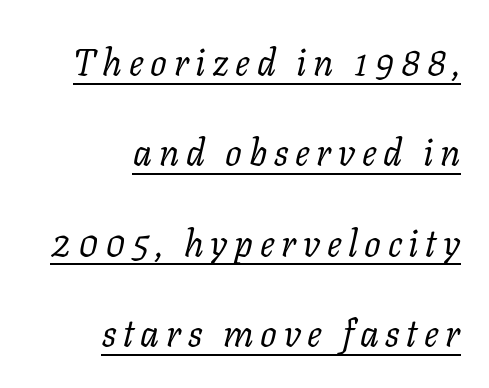
The image shows 37 px regular-weight serif type, italic (leaning right); set right-aligned, loose line spacing (2.44x), underlined; low stroke contrast and a medium x-height.
